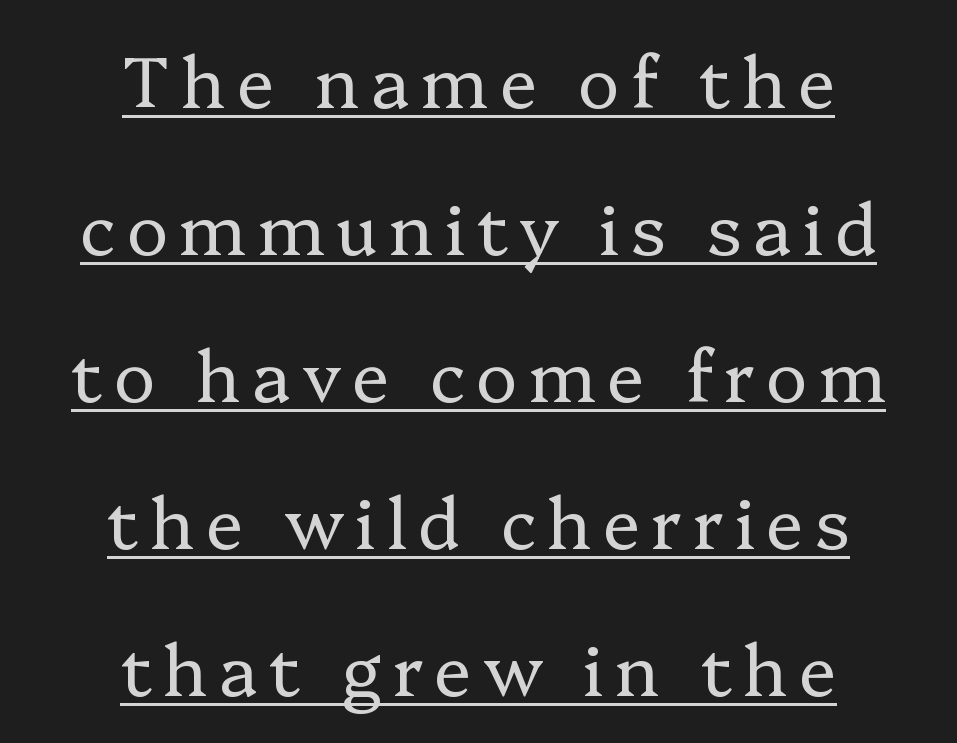
Style check: upright. The rendering uses natural spacing where letterforms have individual widths. The lines in this sample share a center point and differ in where they start and stop. The font sits on the lighter half of the weight spectrum, regular included. Successive baselines arrive slowly, with a big drop between each. A continuous stroke trails under the words, as in a hyperlink.
